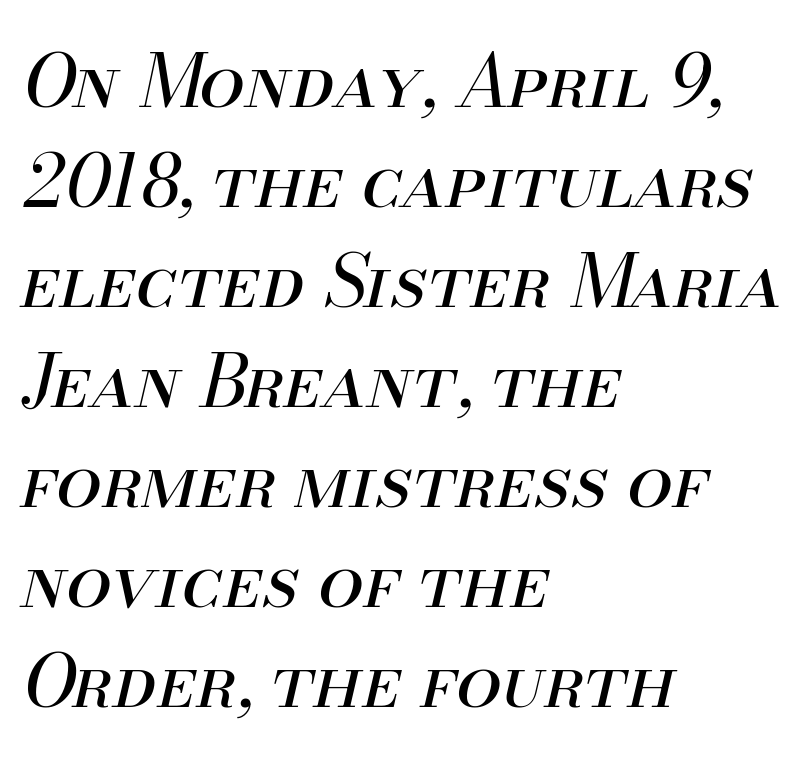
Q: Is the text bold? A: No.
Q: Is the text italic (slanted)? A: Yes, it leans right by about 13 degrees.
Q: Is the text underlined? A: No.
Q: How is the paragraph aligned? A: Left-aligned.
Q: Is the spacing between letters normal or unusually wide? A: Normal.
Q: Is the spacing between lines tight, normal or loose? A: Normal.
Q: Width (condensed, normal, or wide)? A: Normal.
Q: Stroke contrast? A: Medium.
Q: x-height? A: Small.
Q: Monospaced? A: No.
